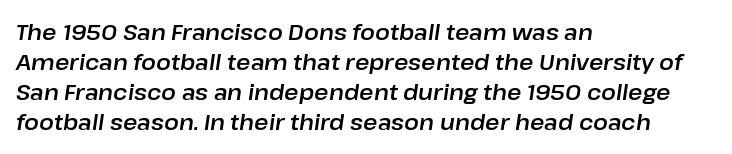
Q: Is the text italic (slanted)? A: Yes, it leans right by about 8 degrees.
Q: Is the text underlined? A: No.
Q: How is the paragraph aligned? A: Left-aligned.
Q: Is the spacing between letters normal or unusually wide? A: Normal.
Q: Is the spacing between lines tight, normal or loose? A: Normal.
